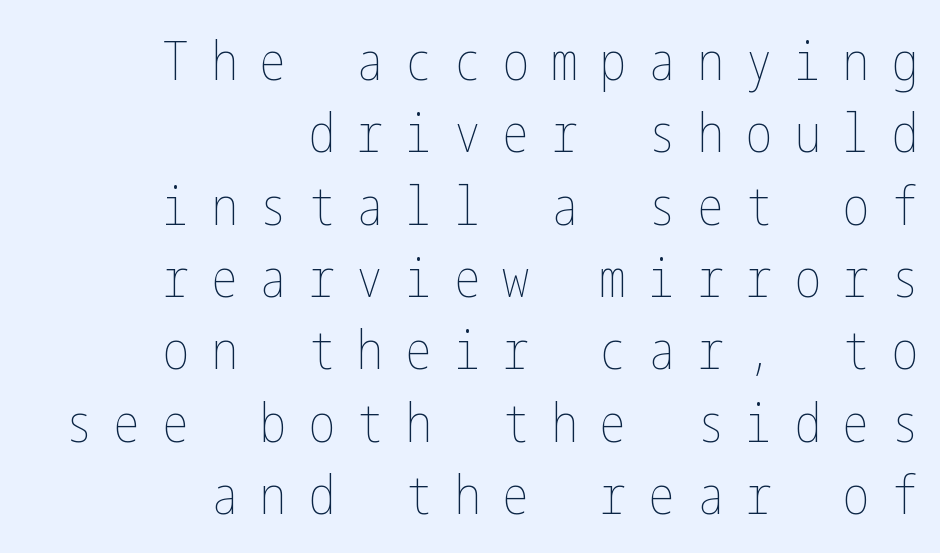
Q: Is the text bold? A: No.
Q: Is the text italic (slanted)? A: No, it is upright.
Q: Is the text underlined? A: No.
Q: How is the paragraph aligned? A: Right-aligned.
Q: Is the spacing between letters normal or unusually wide? A: Unusually wide.
Q: Is the spacing between lines tight, normal or loose? A: Normal.
Q: Width (condensed, normal, or wide)? A: Condensed.
Q: Stroke contrast? A: Low.
Q: x-height? A: Medium.
